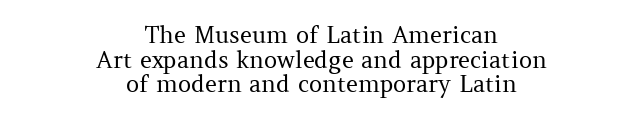
No letter is thick-stroked: the sample isn't bold. Does extra space separate the letters? No, they use regular spacing. The paragraph shown floats in the horizontal middle. Is there any slant? The stems are plumb. Rule under the text: the space is simply empty.
